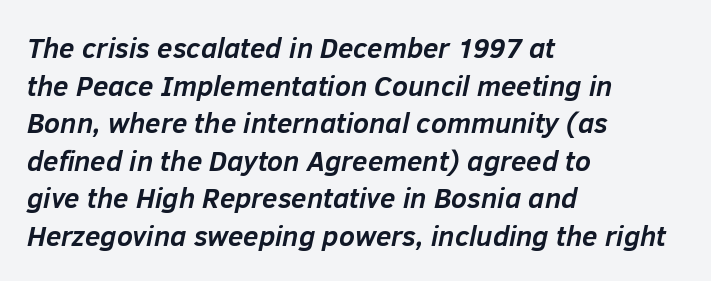
The image shows 28 px semibold type, italic (leaning right); set left-aligned, normal line spacing (1.34x), normal letter spacing, not underlined; low stroke contrast and a medium x-height.
